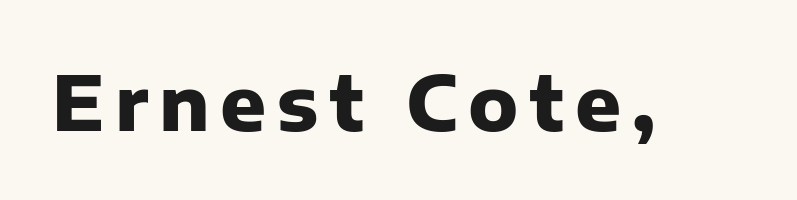
The image shows 76 px heavy sans-serif type, upright; set not underlined; low stroke contrast and a medium x-height.
